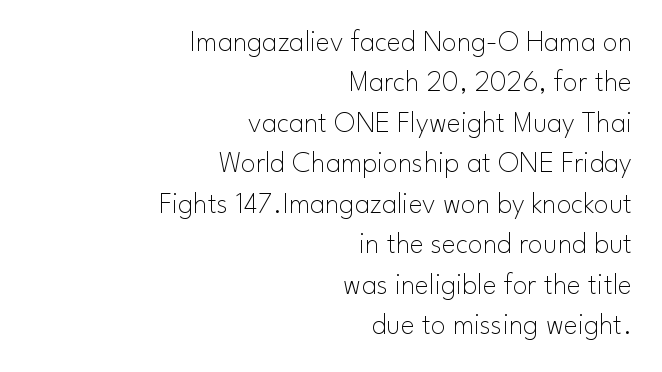
The specimen omits any rule beneath the text block's lines. The letters advance in unequal steps, a hallmark of proportional type. This reads as an unemphasized weight, regular at the heaviest. Students, observe: this is what conventionally led text looks like. Horizontal alignment here is rightward, an uncommon choice for prose. Here the glyphs are tracked normally, forming tight word shapes.
